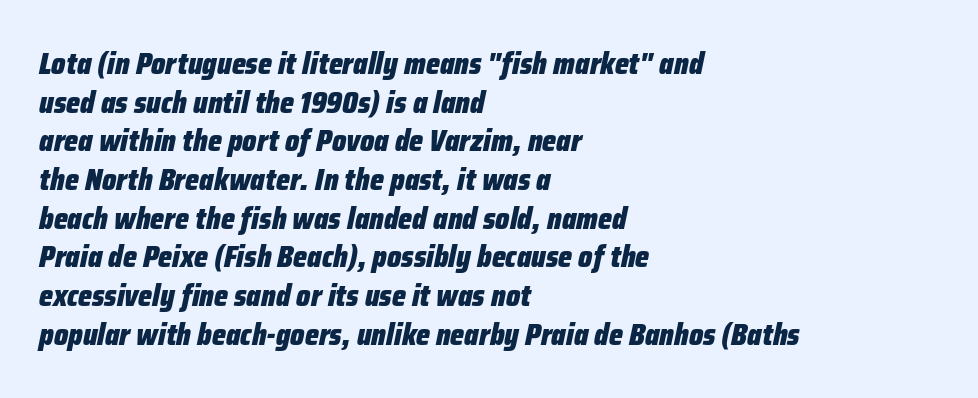
Character widths vary here, with narrow letters taking less room than wide ones. The characters look thick and weighty, a clear bold. Leading matches the norm, producing a regular column. Underline: absent. Line beginnings align vertically; line endings do not. It's the slanting kind of type.
